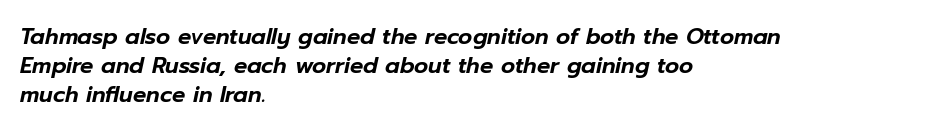
The image shows 22 px text type, italic (leaning right); set left-aligned, normal line spacing (1.32x), normal letter spacing, not underlined.
